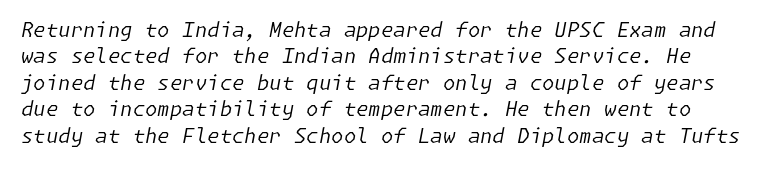
The lines sit at an ordinary, default distance from one another. The strokes carry an ordinary text weight at most. Glance below the letters and you will spot only blank space. The face used here has a pronounced slope to its letters.
